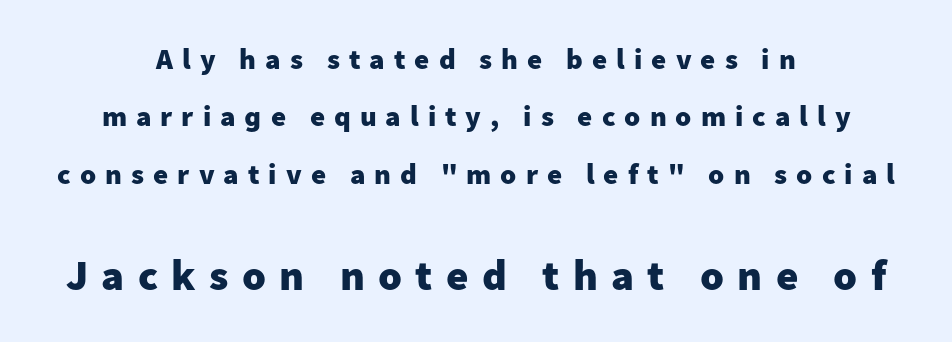
The image shows 43 px heavy sans-serif type, upright; set centered, loose line spacing (1.98x), unusually wide letter spacing (+0.31 em), not underlined; the second (bottom) block is 1.48x larger; low stroke contrast and a medium x-height.
